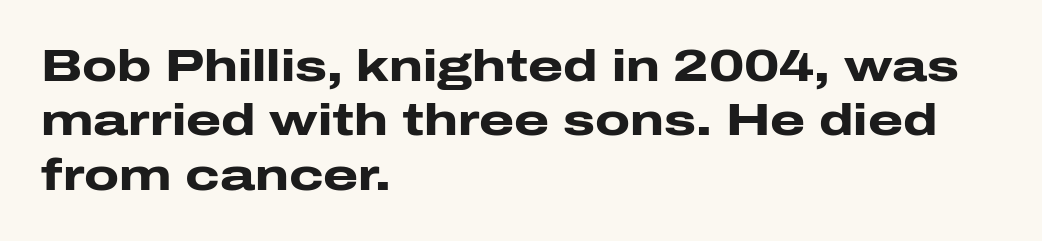
The image shows 45 px heavy, wide sans-serif type, upright; set left-aligned, line spacing 1.21x, normal letter spacing, not underlined; low stroke contrast and a medium x-height.
